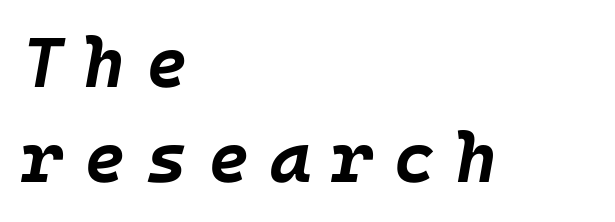
The image shows 70 px bold type, italic (leaning right); set left-aligned, normal line spacing (1.36x), unusually wide letter spacing (+0.3 em), not underlined; low stroke contrast and a large x-height.
